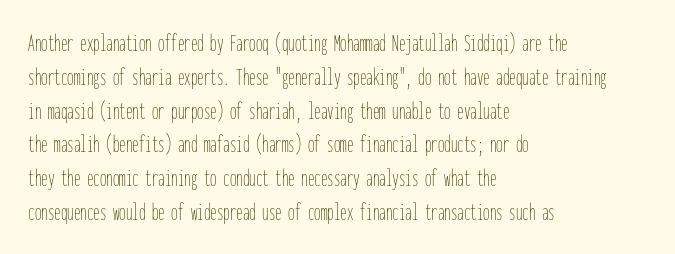
Descenders are the only things crossing below the line. Vertical strokes here are truly vertical. Compared with typical paragraphs, the rows here are spaced about the same. The setting favours the left margin, as ordinary paragraphs usually do.
